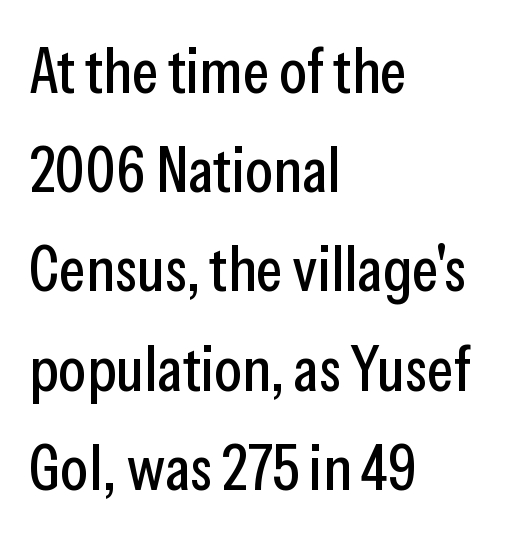
{"serif": "no", "italic": "no", "width": "condensed", "stroke_contrast": "low", "x_height": "medium", "monospaced": "no", "underline": "no", "align": "left", "line_spacing": "normal", "line_spacing_ratio": 1.55, "letter_spacing": "normal", "letter_spacing_em": 0.0, "glyph_px": 64}
